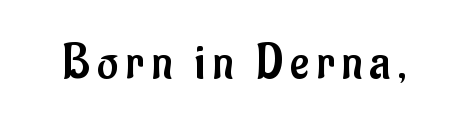
Q: Is the text bold? A: No.
Q: Is the text italic (slanted)? A: No, it is upright.
Q: Is the typeface a serif or a sans-serif typeface? A: Sans-serif.
Q: Is the text underlined? A: No.
Q: Width (condensed, normal, or wide)? A: Condensed.
Q: Stroke contrast? A: Low.
Q: x-height? A: Small.
Q: Monospaced? A: No.
